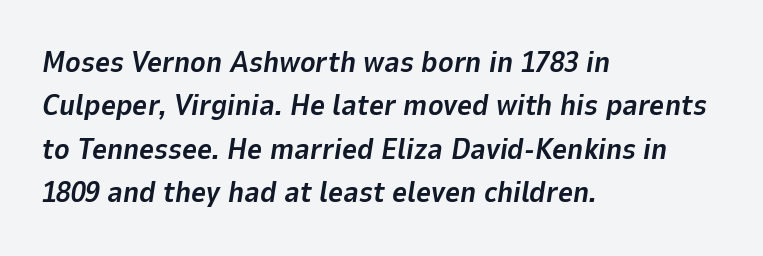
Strong, thick strokes mark this as bold type. Interline gaps are of average width in this sample. The face used here has a pronounced slope to its letters. Observe the ordinary spacing: letters are neighbours, not strangers. Character widths vary here, with narrow letters taking less room than wide ones. Underline: absent.
